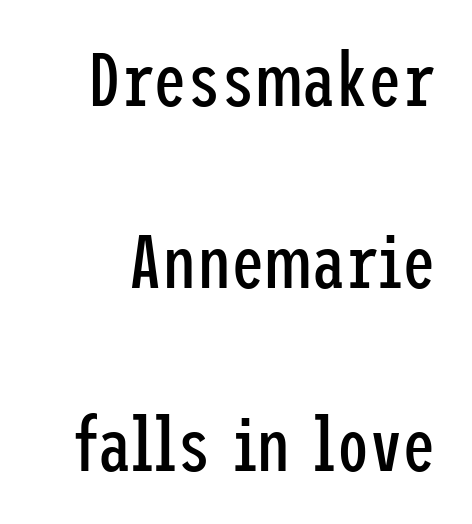
{"serif": "no", "italic": "no", "bold": "no", "weight": "regular", "width": "condensed", "stroke_contrast": "low", "x_height": "medium", "underline": "no", "line_spacing": "loose", "line_spacing_ratio": 2.4, "letter_spacing": "normal", "letter_spacing_em": 0.0, "glyph_px": 76}
